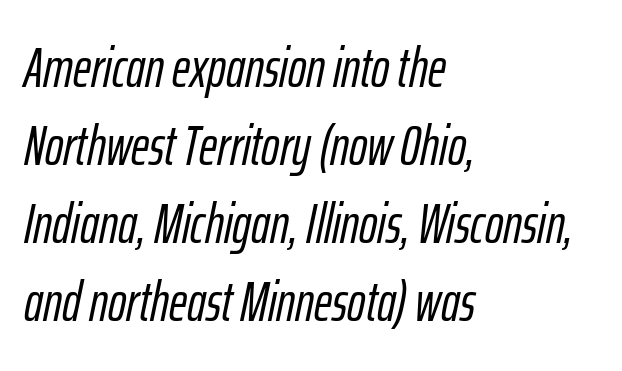
The specimen reads as italic at a glance. The passage shown stacks its lines at a standard gap. In terms of letterspacing, this is plain default setting. The string is rendered with underlining switched off. The setting favours the left margin, as ordinary paragraphs usually do.
